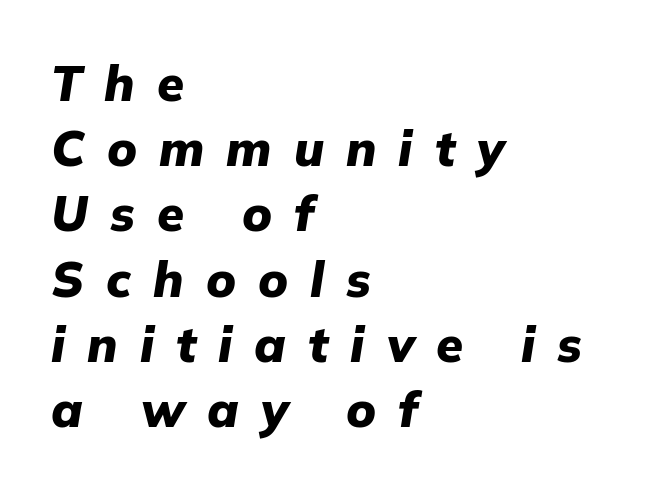
Q: Is the text bold? A: Yes.
Q: Is the text italic (slanted)? A: Yes, it leans right by about 9 degrees.
Q: Is the text underlined? A: No.
Q: How is the paragraph aligned? A: Left-aligned.
Q: Is the spacing between letters normal or unusually wide? A: Unusually wide.
Q: Is the spacing between lines tight, normal or loose? A: Normal.
Q: Width (condensed, normal, or wide)? A: Normal.
Q: Stroke contrast? A: Low.
Q: x-height? A: Medium.
Q: Monospaced? A: No.
